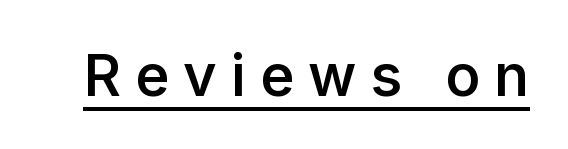
The image shows 58 px semibold sans-serif type, upright; set unusually wide letter spacing (+0.24 em), underlined; low stroke contrast and a medium x-height.
